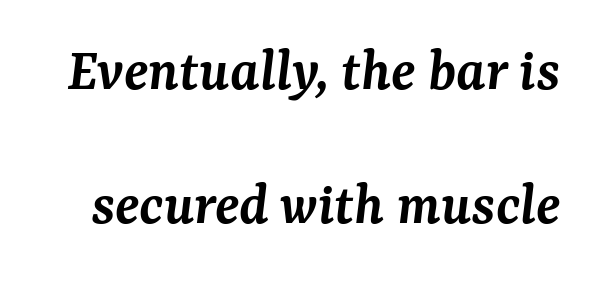
The image shows 61 px semibold serif type, italic (leaning right); set loose line spacing (2.2x), normal letter spacing, not underlined; medium stroke contrast and a medium x-height.
